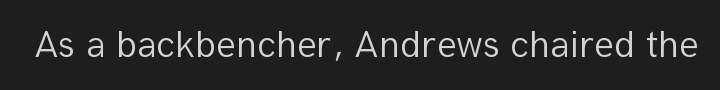
Q: Is the text bold? A: No.
Q: Is the text italic (slanted)? A: No, it is upright.
Q: Is the typeface a serif or a sans-serif typeface? A: Sans-serif.
Q: Is the text underlined? A: No.
Q: Is the spacing between letters normal or unusually wide? A: Normal.
Q: Width (condensed, normal, or wide)? A: Normal.
Q: Stroke contrast? A: Low.
Q: x-height? A: Medium.
Q: Monospaced? A: No.
